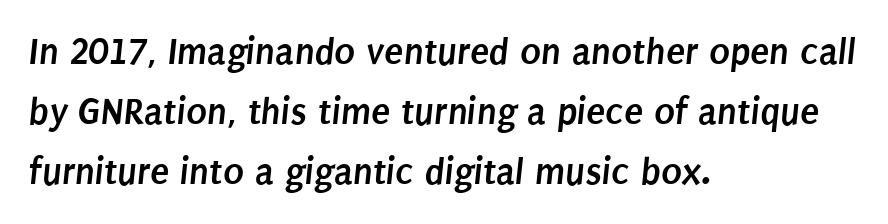
Interline gaps are of average width in this sample. The passage shown is typed in a proportional face where columns would drift. In terms of letterspacing, this is plain default setting. Type without underlining. Nothing sits at the stroke ends, so this counts as sans-serif.
